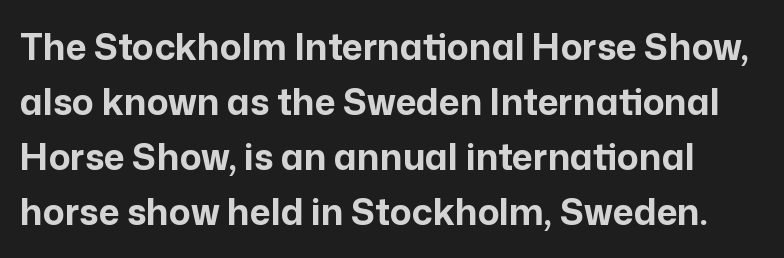
{"serif": "no", "italic": "no", "bold": "yes", "weight": "bold", "width": "normal", "stroke_contrast": "low", "x_height": "medium", "monospaced": "no", "underline": "no", "line_spacing": "normal", "line_spacing_ratio": 1.53, "letter_spacing": "normal", "letter_spacing_em": 0.0, "glyph_px": 36}
